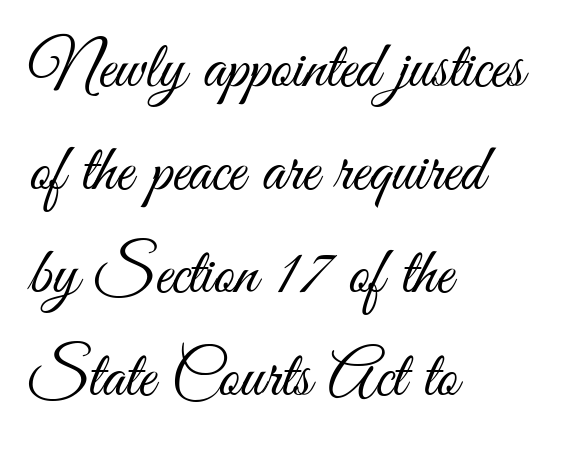
The image shows 66 px light, condensed sans-serif type; set left-aligned, normal line spacing (1.56x), normal letter spacing, not underlined; medium stroke contrast and a small x-height.
